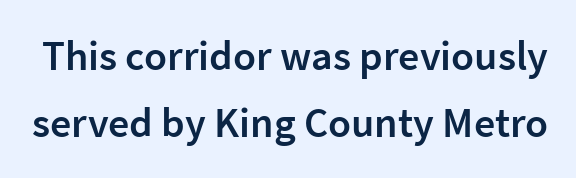
The rendering uses a moderate line-height, typical for paragraphs. Bold? Not quite — semibold, heavier than regular but stopping short. The face used here is proportionally spaced, like ordinary book or web type. Rule under the text: the space is simply empty. Tracking here is standard; glyphs follow each other at the usual distance.
